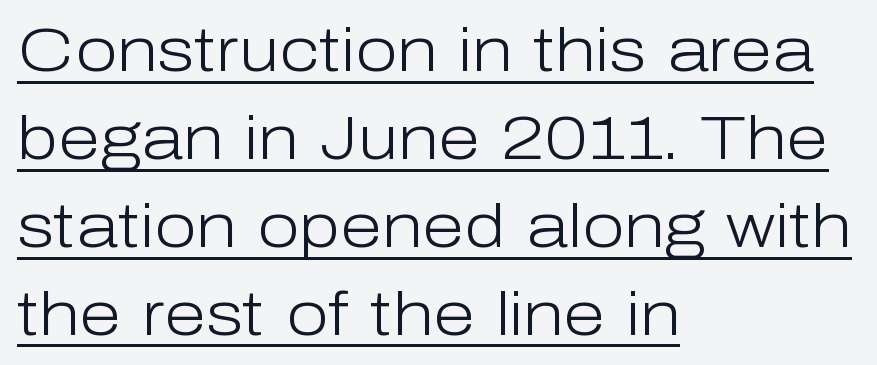
You can see a thin bar hugging the bottom of the glyphs. Vertical strokes here are truly vertical. The typeface chosen for these lines omits serifs. A typesetter would call this proportional, since set widths differ per character. No letter is thick-stroked: the sample isn't bold.
